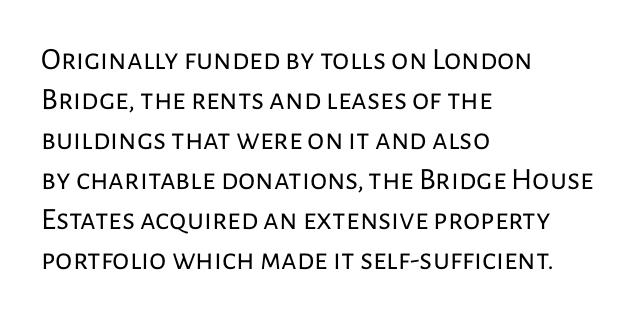
Q: Is the text bold? A: No.
Q: Is the text italic (slanted)? A: No, it is upright.
Q: Is the typeface a serif or a sans-serif typeface? A: Sans-serif.
Q: Is the text underlined? A: No.
Q: How is the paragraph aligned? A: Left-aligned.
Q: Is the spacing between letters normal or unusually wide? A: Normal.
Q: Is the spacing between lines tight, normal or loose? A: Normal.
Q: Width (condensed, normal, or wide)? A: Normal.
Q: Stroke contrast? A: Low.
Q: x-height? A: Medium.
Q: Monospaced? A: No.
